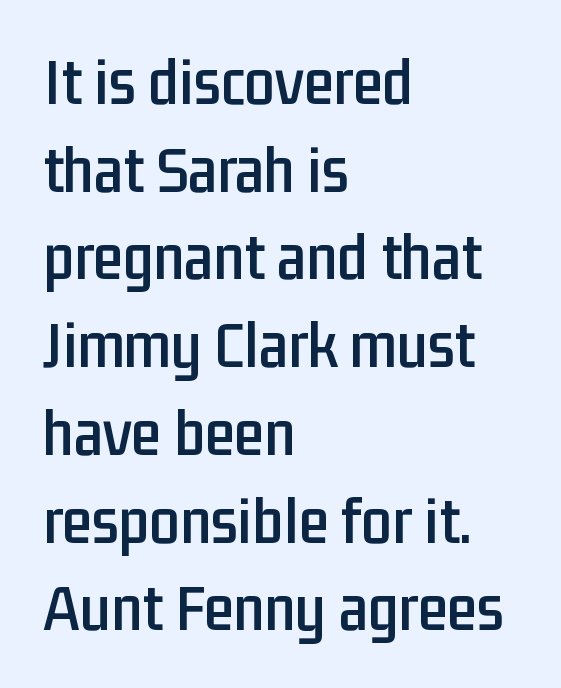
{"serif": "no", "italic": "no", "width": "condensed", "stroke_contrast": "low", "x_height": "medium", "monospaced": "no", "underline": "no", "align": "left", "line_spacing": "normal", "line_spacing_ratio": 1.29, "letter_spacing": "normal", "letter_spacing_em": 0.0, "glyph_px": 68}
